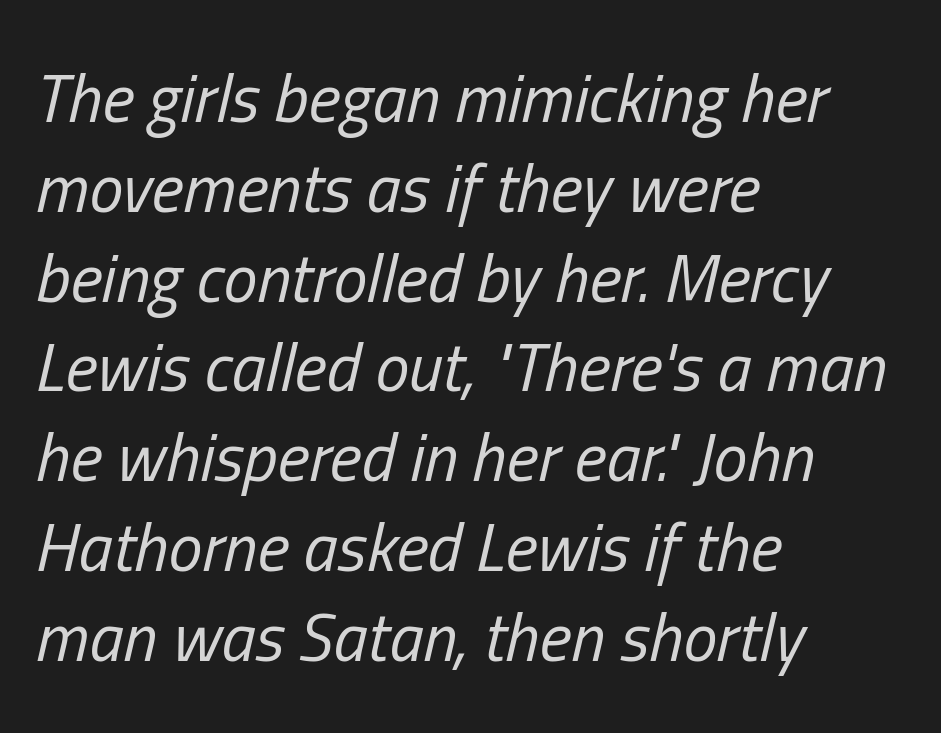
Unbolded letterforms with no extra heft. The foot of each line stays bare and open. Looks like regular typesetting: each glyph gets only the width it needs. Students, note that the glyphs here touch the page at normal intervals. Italic? Definitely — the glyphs are oblique. The passage is arranged the way most books set body copy — flush left.
